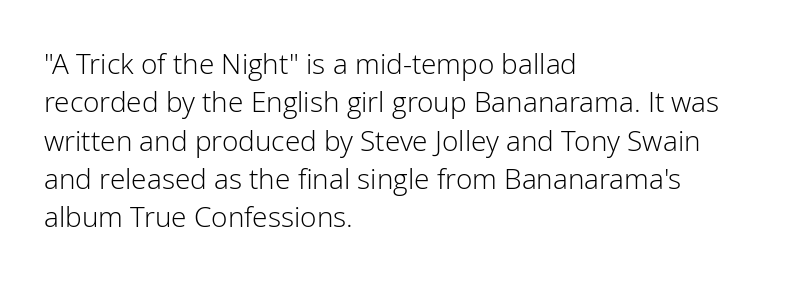
{"serif": "no", "italic": "no", "bold": "no", "weight": "light", "width": "normal", "stroke_contrast": "low", "x_height": "medium", "monospaced": "no", "underline": "no", "align": "left", "line_spacing": "normal", "line_spacing_ratio": 1.37, "letter_spacing": "normal", "letter_spacing_em": 0.0, "glyph_px": 28}
